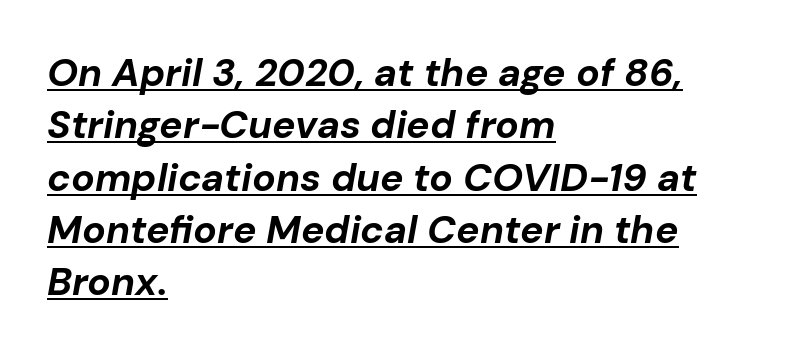
The image shows 39 px bold type, italic (leaning right); set left-aligned, normal line spacing (1.34x), normal letter spacing, underlined; low stroke contrast and a medium x-height.
